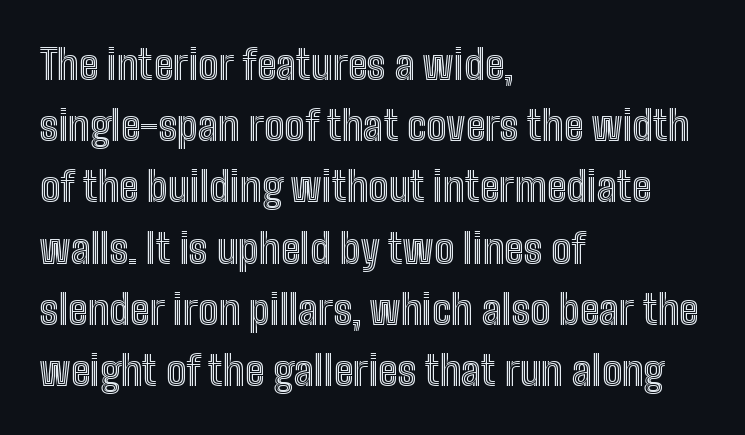
The image shows 40 px condensed type, upright; set left-aligned, normal line spacing (1.53x), normal letter spacing, not underlined; a medium x-height.
